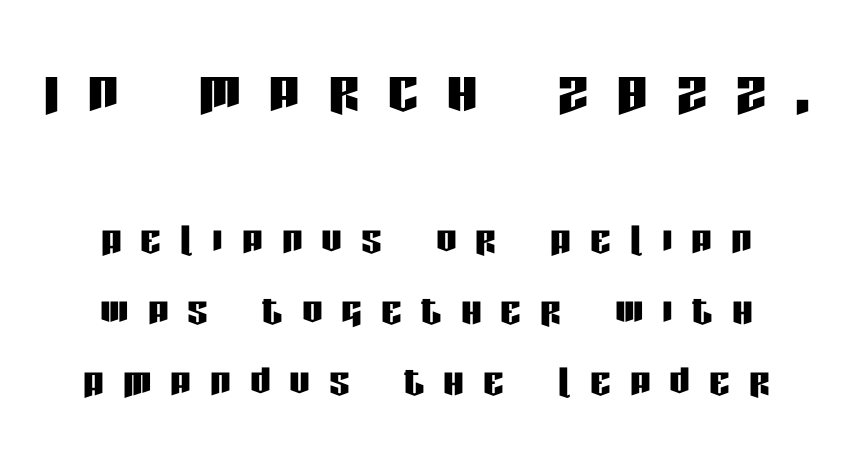
{"serif": "no", "italic": "no", "width": "condensed", "stroke_contrast": "low", "x_height": "large", "monospaced": "no", "underline": "no", "align": "center", "line_spacing": "normal", "line_spacing_ratio": 1.39, "letter_spacing": "wide", "letter_spacing_em": 0.38, "larger_block": "first", "size_ratio": 1.49, "glyph_px": 76}
